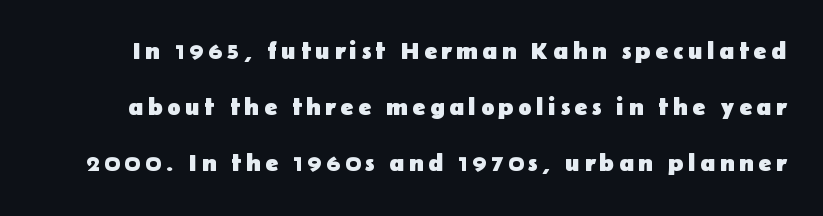
The image shows 24 px bold type, upright; set loose line spacing (2.33x), not underlined.
